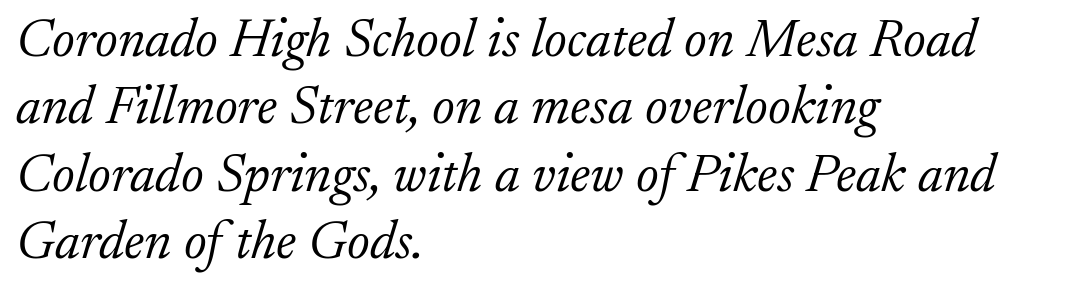
Yep, those are serifs on the letters. Caption: standard tracking, unaltered. The passage shown is typed in a proportional face where columns would drift. The typeface has the unassuming heft of standard copy or less. Words float on clear page, feet unadorned.
